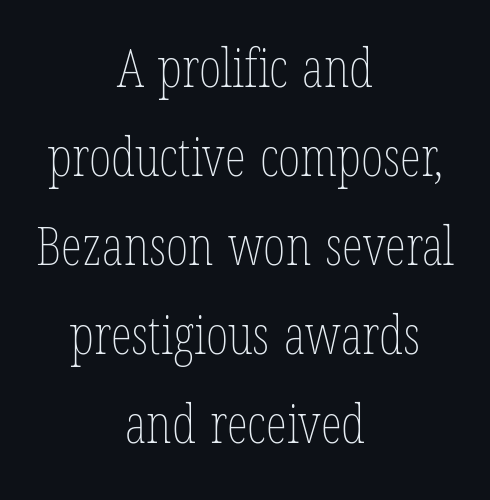
Q: Is the text bold? A: No.
Q: Is the text italic (slanted)? A: No, it is upright.
Q: Is the text underlined? A: No.
Q: How is the paragraph aligned? A: Centered.
Q: Is the spacing between letters normal or unusually wide? A: Normal.
Q: Is the spacing between lines tight, normal or loose? A: Normal.
Q: Width (condensed, normal, or wide)? A: Condensed.
Q: Stroke contrast? A: Low.
Q: x-height? A: Medium.
Q: Monospaced? A: No.
